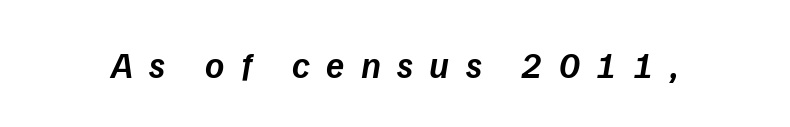
Q: Is the text bold? A: Semi-bold.
Q: Is the text italic (slanted)? A: Yes, it leans right by about 9 degrees.
Q: Is the text underlined? A: No.
Q: Is the spacing between letters normal or unusually wide? A: Unusually wide.
Q: Width (condensed, normal, or wide)? A: Normal.
Q: Stroke contrast? A: Low.
Q: x-height? A: Medium.
Q: Monospaced? A: No.
